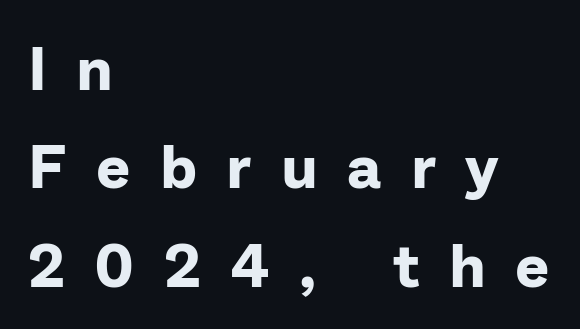
Q: Is the text bold? A: Yes.
Q: Is the text italic (slanted)? A: No, it is upright.
Q: Is the typeface a serif or a sans-serif typeface? A: Sans-serif.
Q: Is the text underlined? A: No.
Q: How is the paragraph aligned? A: Left-aligned.
Q: Is the spacing between letters normal or unusually wide? A: Unusually wide.
Q: Is the spacing between lines tight, normal or loose? A: Normal.
Q: Width (condensed, normal, or wide)? A: Normal.
Q: Stroke contrast? A: Low.
Q: x-height? A: Medium.
Q: Monospaced? A: No.
